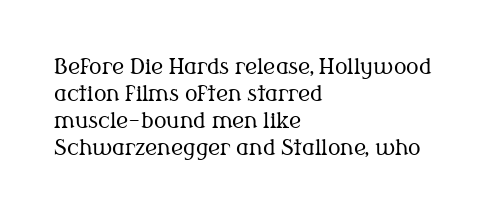
Q: Is the text bold? A: No.
Q: Is the text italic (slanted)? A: No, it is upright.
Q: Is the text underlined? A: No.
Q: How is the paragraph aligned? A: Left-aligned.
Q: Is the spacing between letters normal or unusually wide? A: Normal.
Q: Is the spacing between lines tight, normal or loose? A: Normal.
